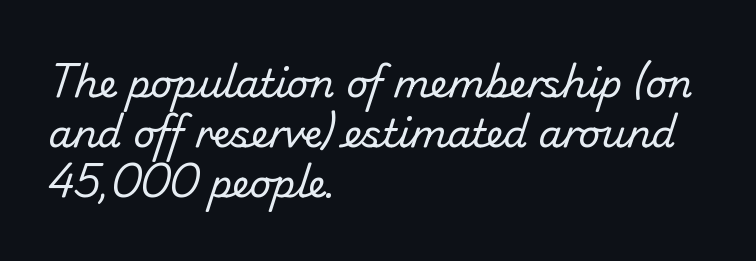
The font is comparable to plain body text, perhaps lighter. Compared with typical body copy, the letter spacing here is the same. In CSS terms this would be text-align: left. A normal amount of white space separates one row of letters from the next. The font family rendered here belongs to the sans-serif group. The passage shown is typed in a proportional face where columns would drift.
